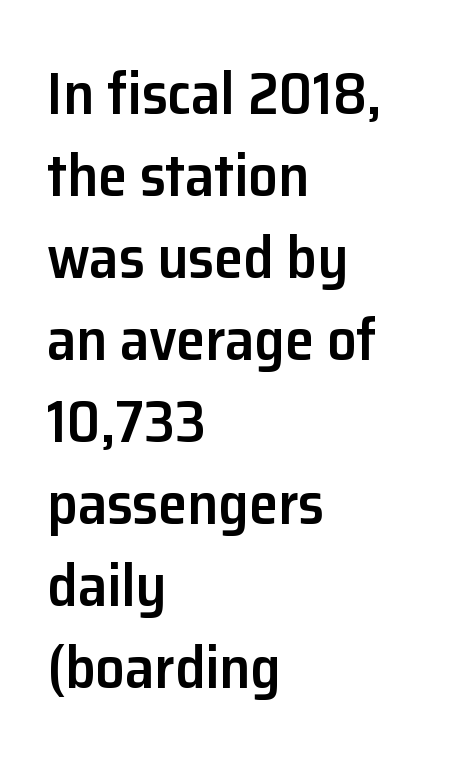
Q: Is the text bold? A: Semi-bold.
Q: Is the text italic (slanted)? A: No, it is upright.
Q: Is the typeface a serif or a sans-serif typeface? A: Sans-serif.
Q: Is the text underlined? A: No.
Q: How is the paragraph aligned? A: Left-aligned.
Q: Is the spacing between letters normal or unusually wide? A: Normal.
Q: Is the spacing between lines tight, normal or loose? A: Normal.
Q: Width (condensed, normal, or wide)? A: Normal.
Q: Stroke contrast? A: Low.
Q: x-height? A: Medium.
Q: Monospaced? A: No.
